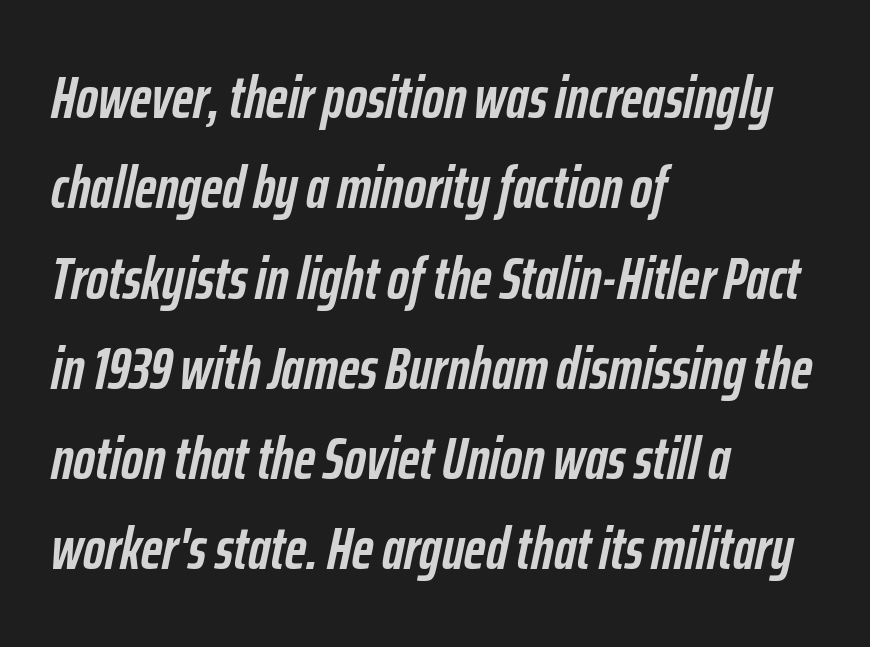
Q: Is the text bold? A: Yes.
Q: Is the text italic (slanted)? A: Yes, it leans right by about 12 degrees.
Q: Is the text underlined? A: No.
Q: How is the paragraph aligned? A: Left-aligned.
Q: Is the spacing between letters normal or unusually wide? A: Normal.
Q: Is the spacing between lines tight, normal or loose? A: Normal.
Q: Width (condensed, normal, or wide)? A: Condensed.
Q: Stroke contrast? A: Low.
Q: x-height? A: Medium.
Q: Monospaced? A: No.
